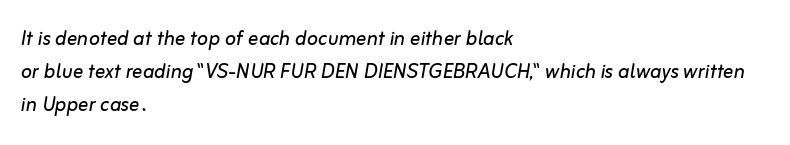
Q: Is the text bold? A: No.
Q: Is the text italic (slanted)? A: Yes, it leans right by about 10 degrees.
Q: Is the text underlined? A: No.
Q: How is the paragraph aligned? A: Left-aligned.
Q: Is the spacing between letters normal or unusually wide? A: Normal.
Q: Is the spacing between lines tight, normal or loose? A: Normal.
